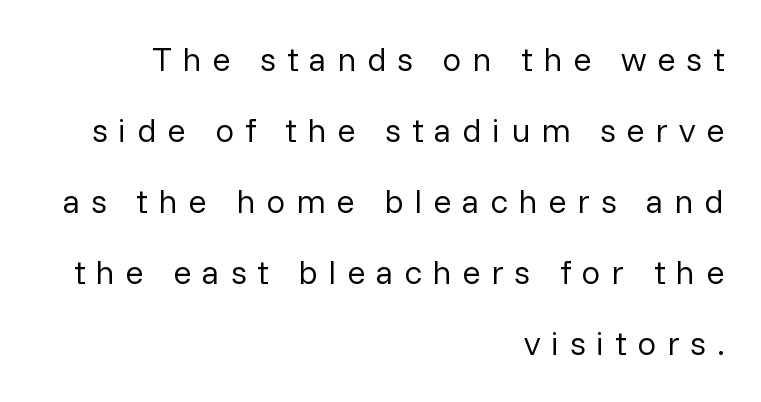
The paragraph has a hard right edge and a soft left edge. Notice how the stems are strictly vertical — no italics here. This block would shrink considerably if given ordinary leading; it's expanded now. These lines have a slow, spaced-out rhythm from letter to letter. The passage shown is typeset with a sans-serif family. Each stroke keeps to a modest, everyday thickness or less.
